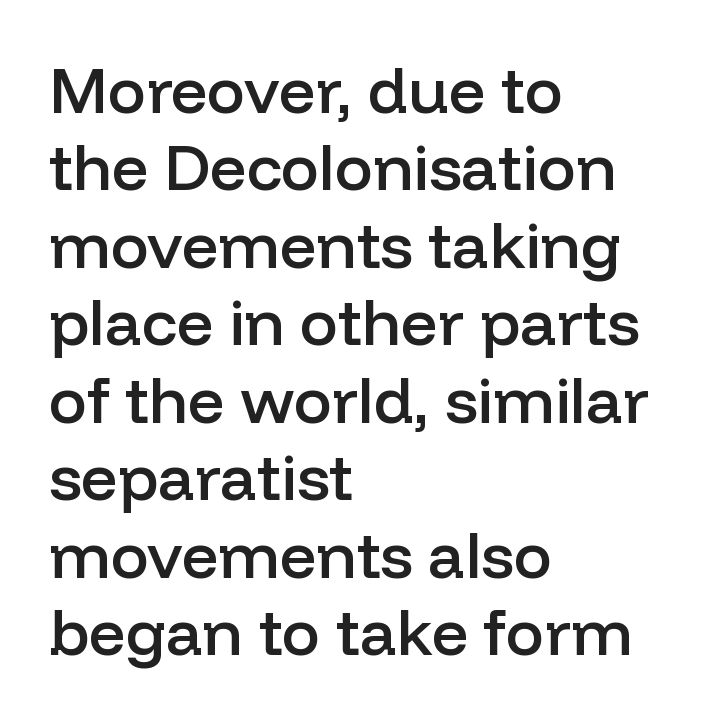
The image shows 64 px semibold sans-serif type, upright; set left-aligned, line spacing 1.21x, normal letter spacing, not underlined; low stroke contrast and a medium x-height.
